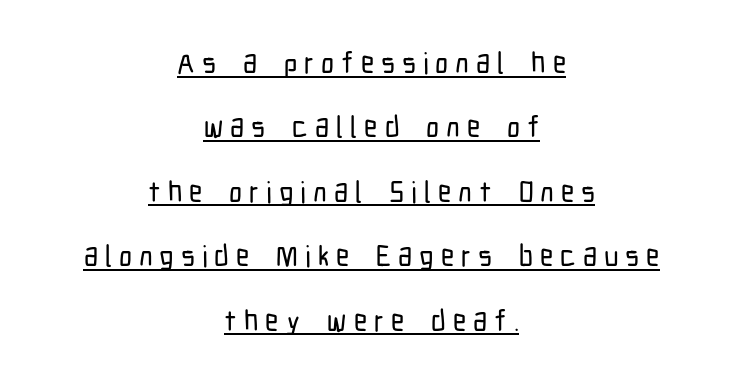
Q: Is the text italic (slanted)? A: No, it is upright.
Q: Is the typeface a serif or a sans-serif typeface? A: Sans-serif.
Q: Is the text underlined? A: Yes.
Q: How is the paragraph aligned? A: Centered.
Q: Is the spacing between letters normal or unusually wide? A: Unusually wide.
Q: Is the spacing between lines tight, normal or loose? A: Loose.
Q: Width (condensed, normal, or wide)? A: Condensed.
Q: Stroke contrast? A: Low.
Q: x-height? A: Medium.
Q: Monospaced? A: No.
